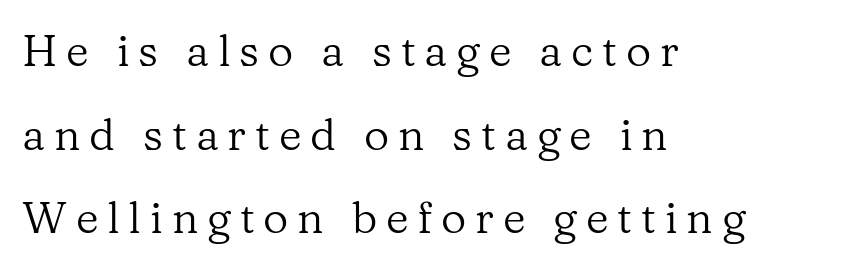
{"serif": "yes", "italic": "no", "bold": "no", "weight": "regular", "width": "normal", "stroke_contrast": "low", "x_height": "medium", "monospaced": "no", "underline": "no", "align": "left", "line_spacing": "loose", "line_spacing_ratio": 1.9, "letter_spacing": "wide", "letter_spacing_em": 0.2, "glyph_px": 44}
